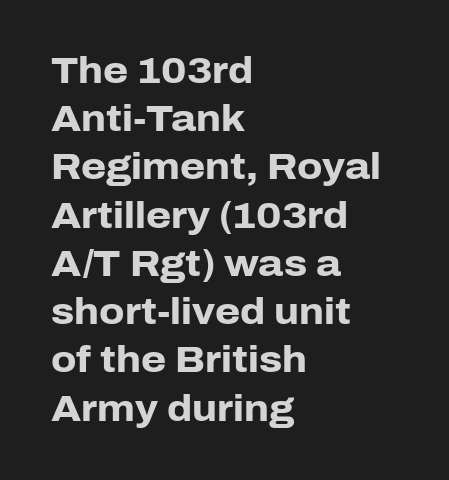
The image shows 36 px heavy sans-serif type, upright; set left-aligned, normal line spacing (1.34x), normal letter spacing, not underlined; low stroke contrast and a medium x-height.
